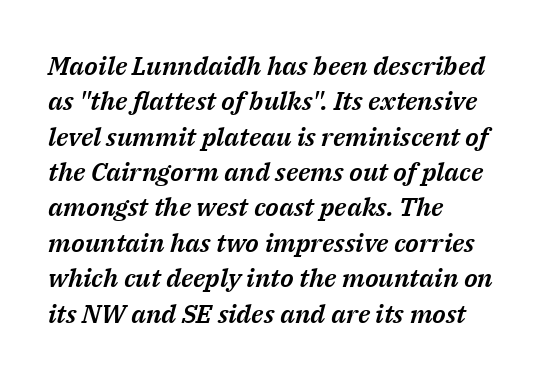
{"italic": "yes", "lean": "right", "slant_degrees": 14, "underline": "no", "align": "left", "line_spacing": "normal", "line_spacing_ratio": 1.36, "letter_spacing": "normal", "letter_spacing_em": 0.0, "glyph_px": 26}
